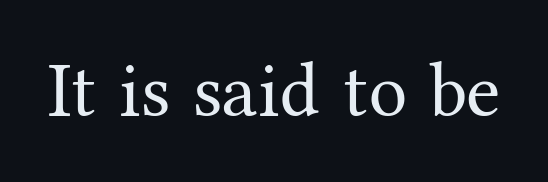
Q: Is the text bold? A: No.
Q: Is the text italic (slanted)? A: No, it is upright.
Q: Is the typeface a serif or a sans-serif typeface? A: Serif.
Q: Is the text underlined? A: No.
Q: Is the spacing between letters normal or unusually wide? A: Normal.
Q: Width (condensed, normal, or wide)? A: Normal.
Q: Stroke contrast? A: Medium.
Q: x-height? A: Medium.
Q: Monospaced? A: No.
